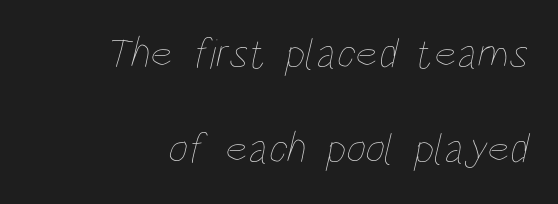
{"bold": "no", "weight": "thin", "width": "condensed", "stroke_contrast": "low", "x_height": "large", "monospaced": "no", "underline": "no", "line_spacing": "loose", "line_spacing_ratio": 2.21, "letter_spacing": "normal", "letter_spacing_em": 0.0, "glyph_px": 43}
